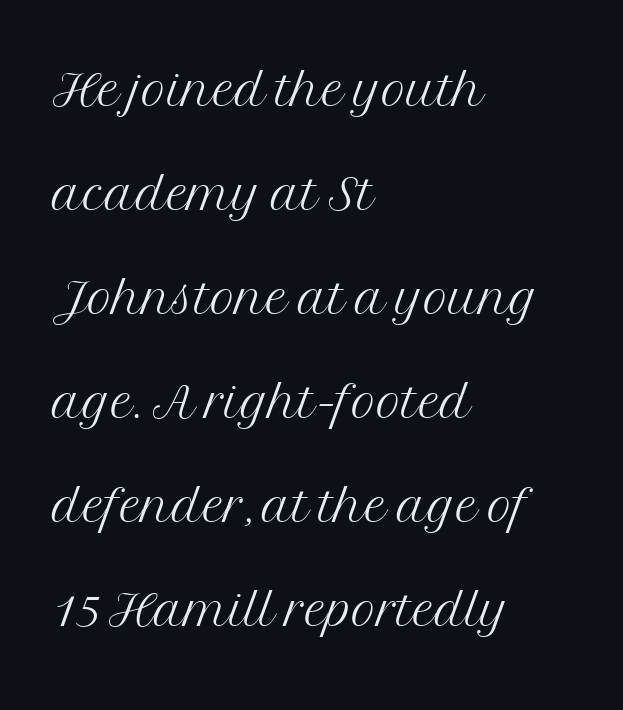
This sample has the flowing, uneven cadence of proportional lettering. Descenders hang freely into open space. Summary of weight: not heavy and not bold. The designer left line spacing at the default. Reading down the block, your eye returns to a fixed left position each line.
